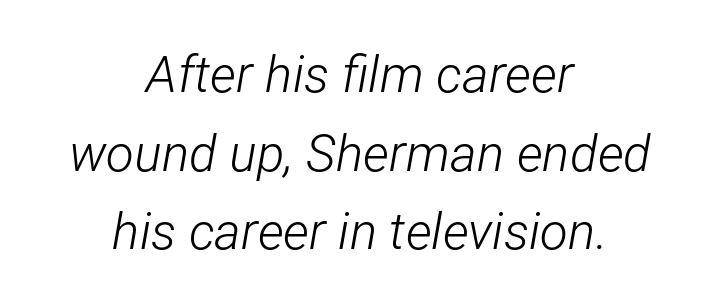
The image shows 51 px light, condensed type, italic (leaning right); set centered, normal line spacing (1.54x), normal letter spacing, not underlined; low stroke contrast and a medium x-height.
